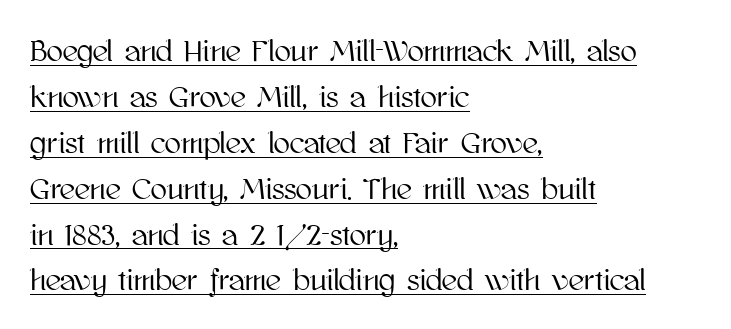
{"italic": "no", "width": "normal", "stroke_contrast": "high", "x_height": "medium", "monospaced": "no", "underline": "yes", "align": "left", "line_spacing": "normal", "line_spacing_ratio": 1.53, "letter_spacing": "normal", "letter_spacing_em": 0.0, "glyph_px": 30}
